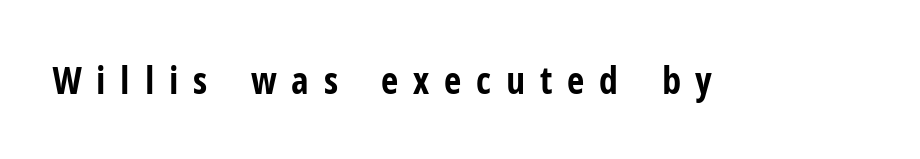
{"serif": "no", "italic": "no", "bold": "yes", "weight": "bold", "width": "condensed", "stroke_contrast": "low", "x_height": "medium", "monospaced": "no", "underline": "no", "letter_spacing": "wide", "letter_spacing_em": 0.39, "glyph_px": 38}
